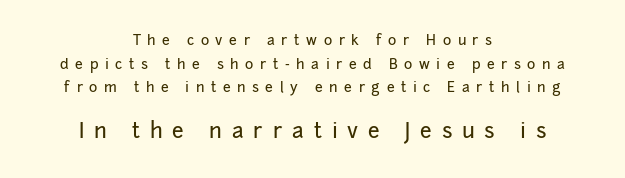
{"italic": "no", "underline": "no", "align": "center", "line_spacing": "normal", "line_spacing_ratio": 1.68, "letter_spacing": "wide", "letter_spacing_em": 0.47, "larger_block": "second", "size_ratio": 1.5, "glyph_px": 21}
